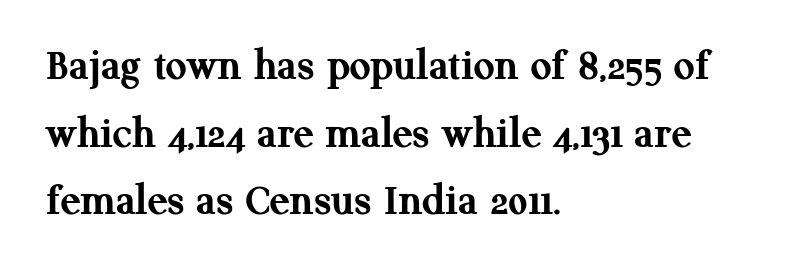
The image shows 46 px semibold serif type, upright; set left-aligned, normal line spacing (1.47x), normal letter spacing, not underlined; medium stroke contrast and a medium x-height.
